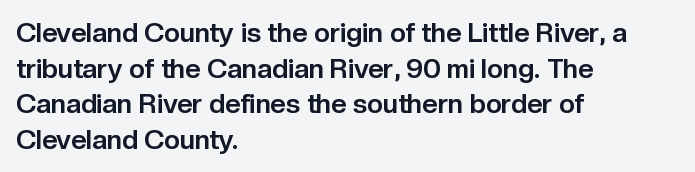
{"italic": "no", "bold": "yes", "underline": "no", "align": "left", "line_spacing": "normal", "line_spacing_ratio": 1.32, "letter_spacing": "normal", "letter_spacing_em": 0.0, "glyph_px": 27}
